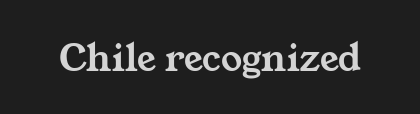
Q: Is the typeface a serif or a sans-serif typeface? A: Serif.
Q: Is the text underlined? A: No.
Q: Is the spacing between letters normal or unusually wide? A: Normal.
Q: Width (condensed, normal, or wide)? A: Wide.
Q: Stroke contrast? A: Medium.
Q: x-height? A: Medium.
Q: Monospaced? A: No.
